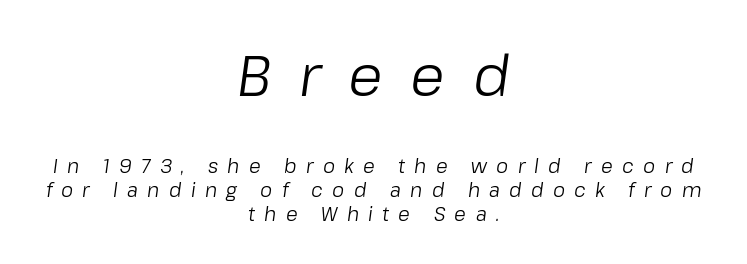
{"italic": "yes", "lean": "right", "slant_degrees": 8, "bold": "no", "weight": "regular", "width": "normal", "stroke_contrast": "low", "x_height": "medium", "monospaced": "no", "underline": "no", "align": "center", "line_spacing": "normal", "line_spacing_ratio": 1.27, "letter_spacing": "wide", "letter_spacing_em": 0.49, "larger_block": "first", "size_ratio": 2.95, "glyph_px": 56}
